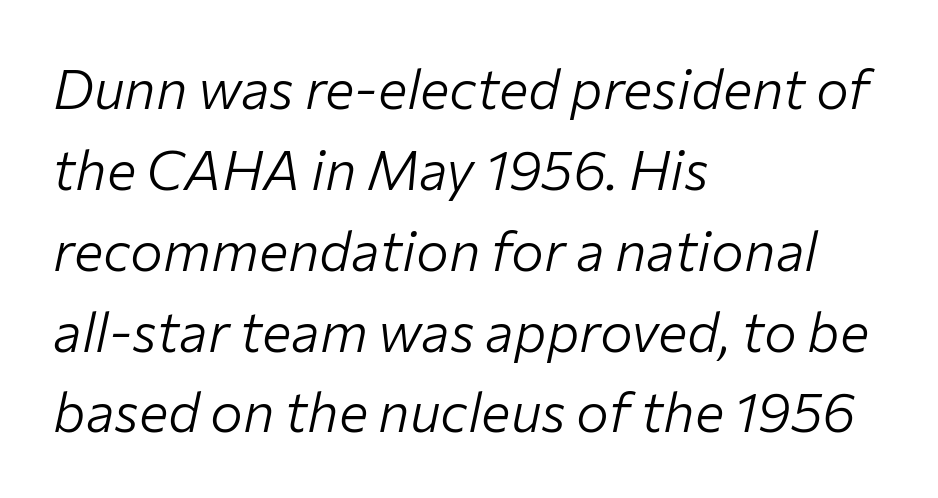
Q: Is the text bold? A: No.
Q: Is the text italic (slanted)? A: Yes, it leans right by about 12 degrees.
Q: Is the text underlined? A: No.
Q: How is the paragraph aligned? A: Left-aligned.
Q: Is the spacing between letters normal or unusually wide? A: Normal.
Q: Is the spacing between lines tight, normal or loose? A: Normal.
Q: Width (condensed, normal, or wide)? A: Normal.
Q: Stroke contrast? A: Low.
Q: x-height? A: Medium.
Q: Monospaced? A: No.
